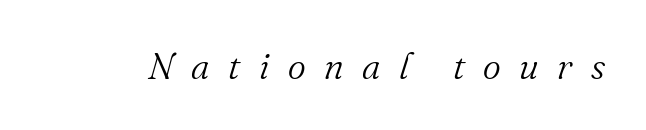
Descender tails drop into unmarked territory. These lines are composed in type with serifs. Is the letter spacing exaggerated? Yes — the characters are pushed far apart. You can tell it's italic because the verticals aren't actually vertical.
